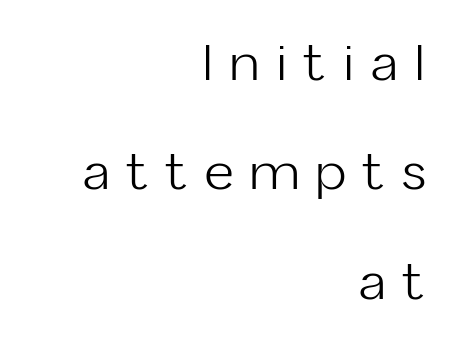
The image shows 50 px light sans-serif type, upright; set right-aligned, loose line spacing (2.19x), unusually wide letter spacing (+0.33 em), not underlined; low stroke contrast and a medium x-height.
